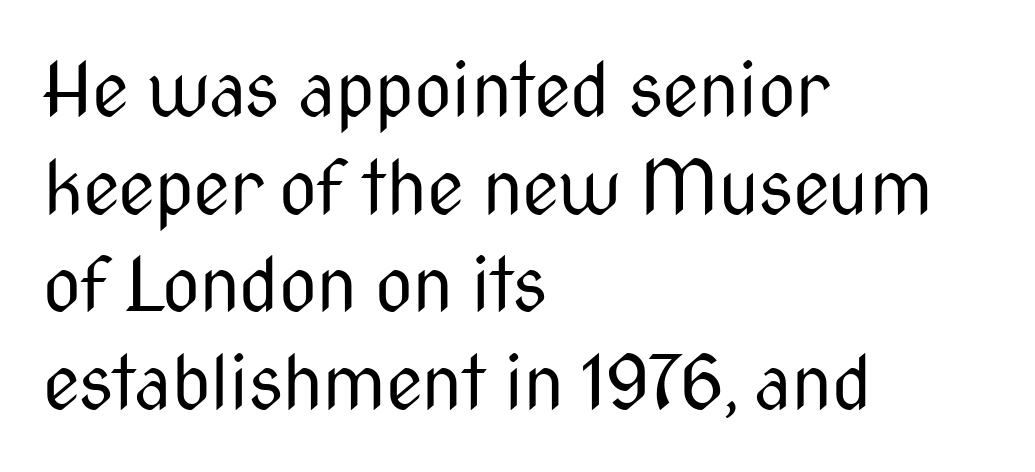
The passage shown is typed in a proportional face where columns would drift. Stems and bowls with no extra thickness — not bold. The gap between lines stays unmarked. The letters stand straight up with perfectly vertical stems. These lines keep a tight, regular rhythm from letter to letter. In terms of letterform style, serifs are entirely absent.
